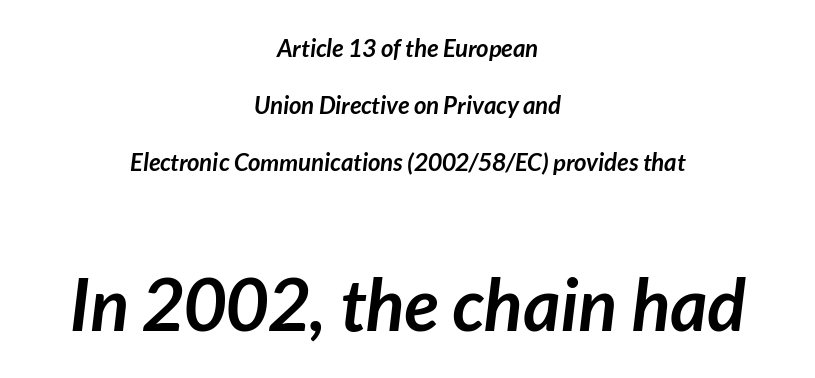
{"serif": "no", "bold": "yes", "weight": "semibold", "width": "normal", "stroke_contrast": "low", "x_height": "medium", "monospaced": "no", "underline": "no", "align": "center", "line_spacing": "loose", "line_spacing_ratio": 2.38, "letter_spacing": "normal", "letter_spacing_em": 0.0, "larger_block": "second", "size_ratio": 3.0, "glyph_px": 72}
